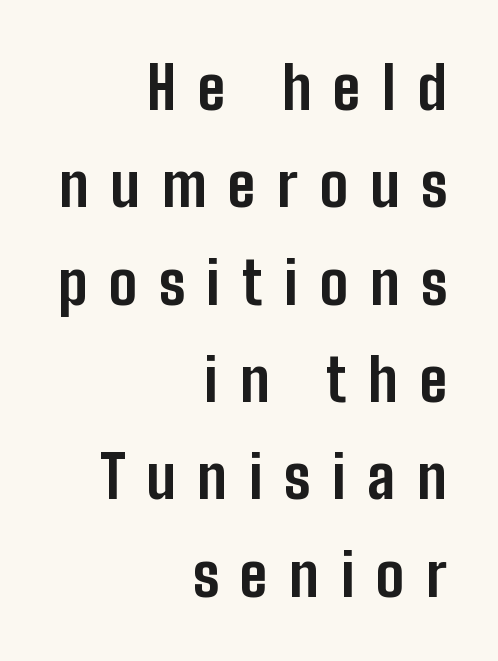
The image shows 59 px bold, condensed sans-serif type, upright; set right-aligned, normal line spacing (1.65x), unusually wide letter spacing (+0.37 em), not underlined; low stroke contrast and a medium x-height.
